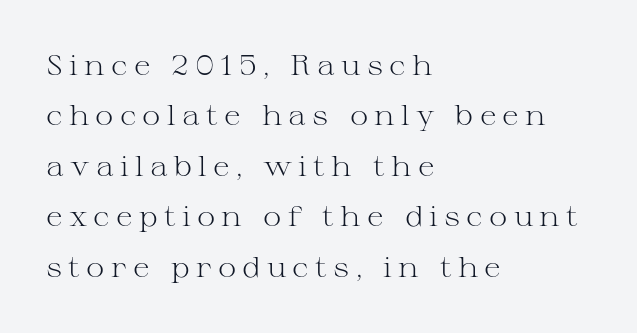
The image shows 28 px light, wide serif type, upright; set left-aligned, line spacing 1.8x, unusually wide letter spacing (+0.22 em), not underlined; medium stroke contrast and a medium x-height.
